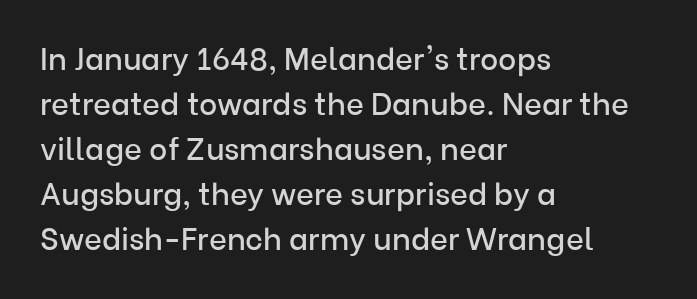
The image shows 31 px sans-serif type, upright; set left-aligned, normal line spacing (1.45x), normal letter spacing, not underlined; low stroke contrast and a medium x-height.
